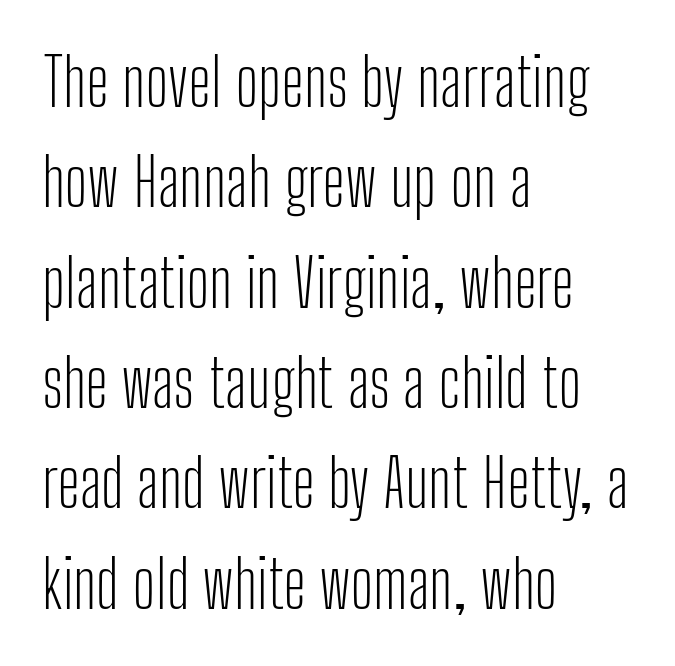
{"serif": "no", "italic": "no", "bold": "no", "weight": "light", "width": "condensed", "stroke_contrast": "low", "x_height": "medium", "monospaced": "no", "underline": "no", "align": "left", "line_spacing": "normal", "line_spacing_ratio": 1.52, "letter_spacing": "normal", "letter_spacing_em": 0.0, "glyph_px": 66}
